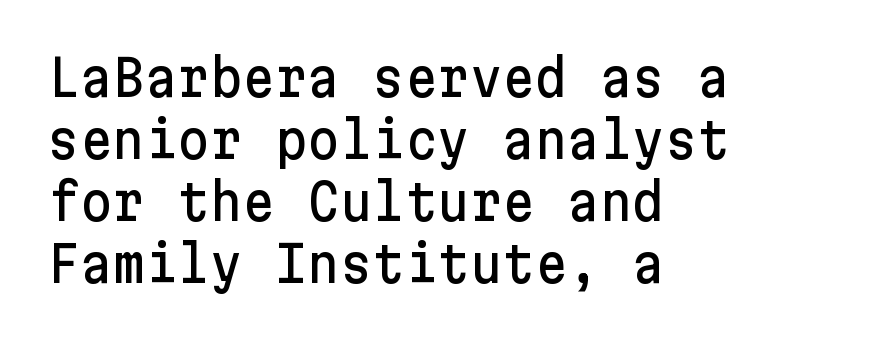
{"serif": "no", "italic": "no", "width": "normal", "stroke_contrast": "low", "x_height": "medium", "underline": "no", "align": "left", "line_spacing_ratio": 1.24, "letter_spacing": "normal", "letter_spacing_em": 0.0, "glyph_px": 50}
